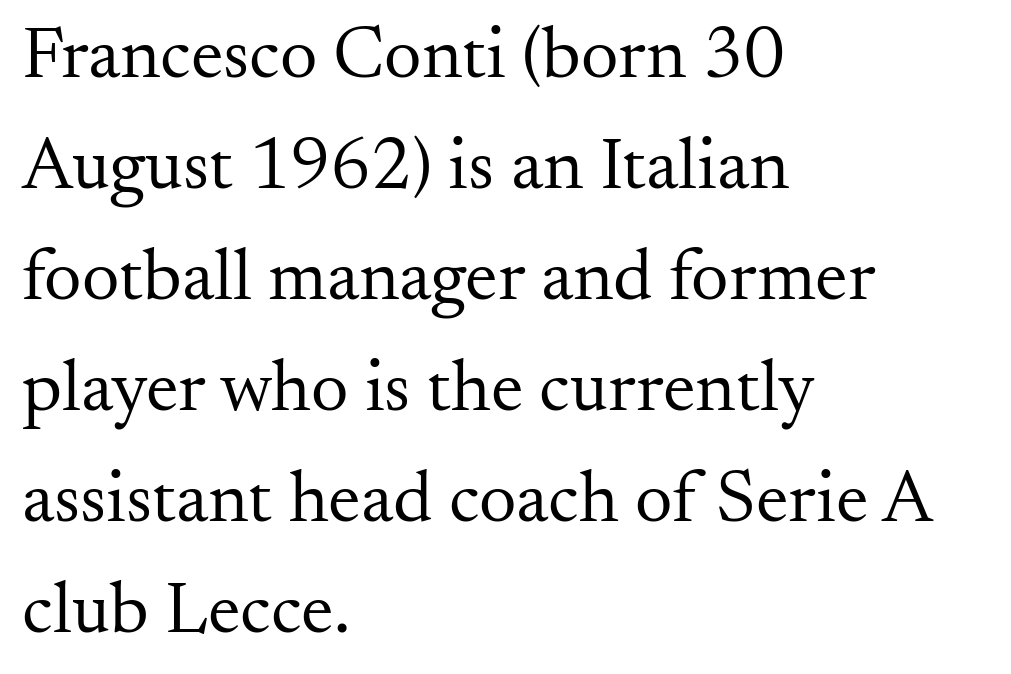
Q: Is the text bold? A: No.
Q: Is the text italic (slanted)? A: No, it is upright.
Q: Is the typeface a serif or a sans-serif typeface? A: Serif.
Q: Is the text underlined? A: No.
Q: How is the paragraph aligned? A: Left-aligned.
Q: Is the spacing between letters normal or unusually wide? A: Normal.
Q: Is the spacing between lines tight, normal or loose? A: Normal.
Q: Width (condensed, normal, or wide)? A: Normal.
Q: Stroke contrast? A: Medium.
Q: x-height? A: Small.
Q: Monospaced? A: No.
